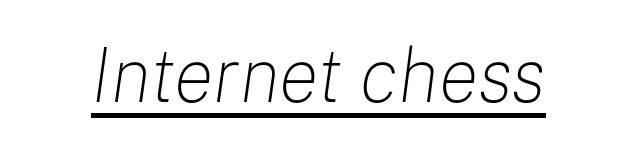
These lines were composed using italics. Proportional: the letters do not fall into vertical columns. The letters sit at their default tracking, neither squeezed nor spread. Looks like someone drew a line under every word here.
